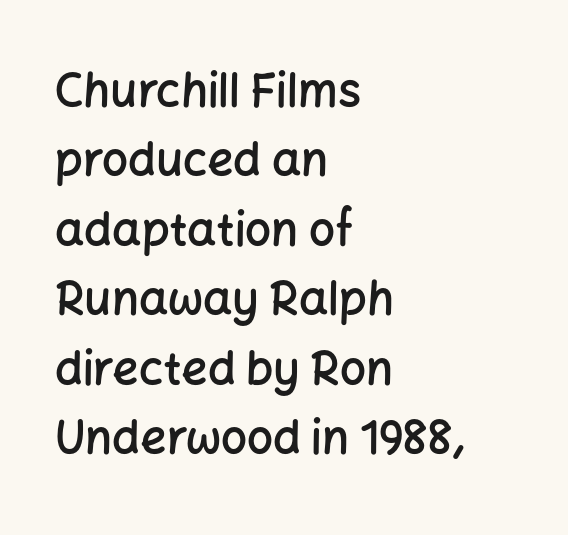
{"serif": "no", "italic": "no", "bold": "semi", "weight": "semibold", "width": "normal", "stroke_contrast": "low", "x_height": "medium", "monospaced": "no", "underline": "no", "align": "left", "line_spacing": "normal", "line_spacing_ratio": 1.51, "letter_spacing": "normal", "letter_spacing_em": 0.0, "glyph_px": 46}
